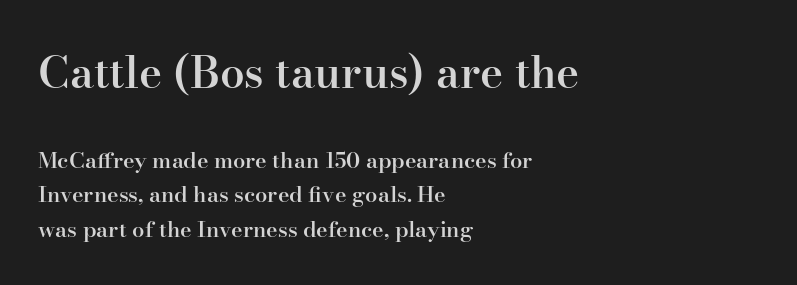
The lines are quadded left. Every letter is mildly thick-stroked: semibold rather than bold. No word sits above an underline. Think of a printed novel: that variable character pitch is what you see here. The emphasis by scale lands on block number one, above. Style check: upright.
